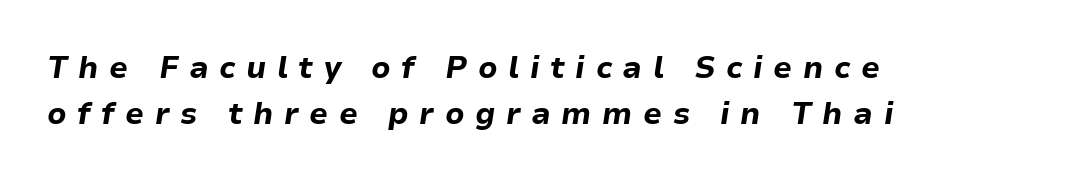
The image shows 30 px bold type, italic (leaning right); set left-aligned, normal line spacing (1.55x), unusually wide letter spacing (+0.35 em), not underlined; low stroke contrast and a medium x-height.
